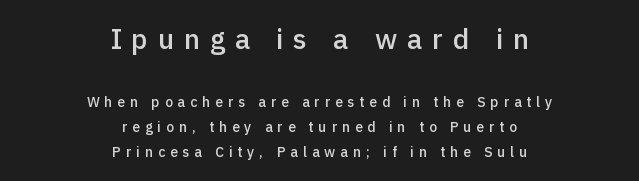
The image shows 28 px semibold sans-serif type, upright; set centered, line spacing 1.77x, unusually wide letter spacing (+0.35 em), not underlined; the first (top) block is 2.0x larger; a medium x-height.
